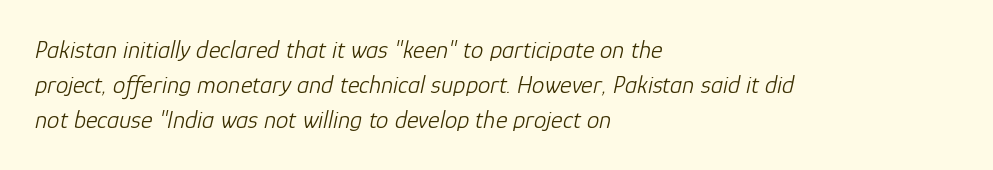
{"italic": "yes", "lean": "right", "slant_degrees": 12, "bold": "no", "underline": "no", "align": "left", "line_spacing": "normal", "line_spacing_ratio": 1.41, "letter_spacing": "normal", "letter_spacing_em": 0.0, "glyph_px": 25}
